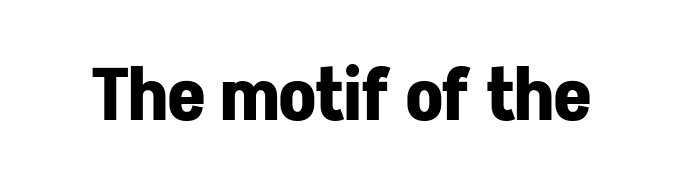
Q: Is the text bold? A: Yes.
Q: Is the text italic (slanted)? A: No, it is upright.
Q: Is the typeface a serif or a sans-serif typeface? A: Sans-serif.
Q: Is the text underlined? A: No.
Q: Is the spacing between letters normal or unusually wide? A: Normal.
Q: Width (condensed, normal, or wide)? A: Normal.
Q: Stroke contrast? A: Low.
Q: x-height? A: Medium.
Q: Monospaced? A: No.
